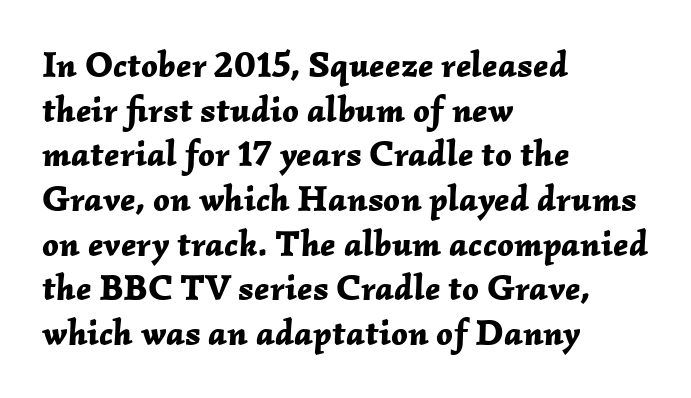
Q: Is the text bold? A: Yes.
Q: Is the text italic (slanted)? A: Yes, it leans right by about 2 degrees.
Q: Is the text underlined? A: No.
Q: How is the paragraph aligned? A: Left-aligned.
Q: Is the spacing between letters normal or unusually wide? A: Normal.
Q: Width (condensed, normal, or wide)? A: Normal.
Q: Stroke contrast? A: Low.
Q: x-height? A: Medium.
Q: Monospaced? A: No.
